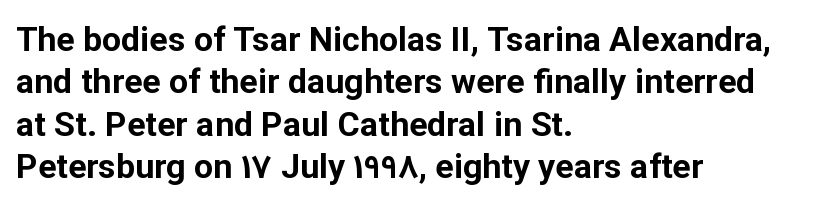
The image shows 34 px bold sans-serif type, upright; set left-aligned, normal line spacing (1.25x), normal letter spacing, not underlined; low stroke contrast and a medium x-height.
